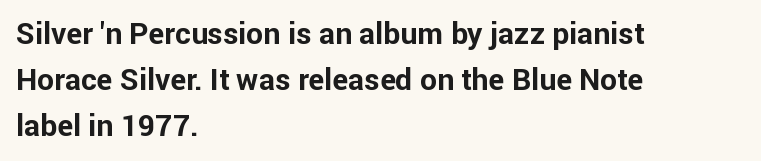
{"serif": "no", "italic": "no", "bold": "yes", "weight": "bold", "width": "normal", "stroke_contrast": "low", "x_height": "medium", "monospaced": "no", "underline": "no", "align": "left", "line_spacing": "normal", "line_spacing_ratio": 1.54, "letter_spacing": "normal", "letter_spacing_em": 0.0, "glyph_px": 30}
